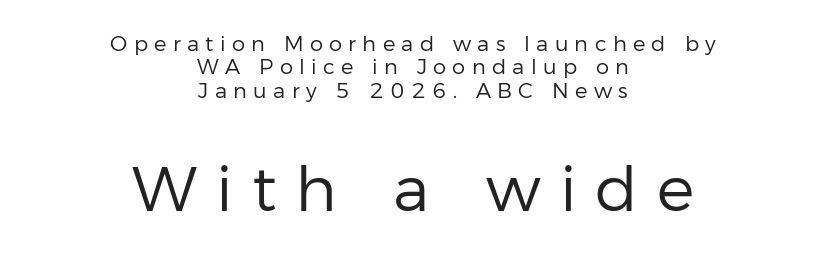
Q: Is the text bold? A: No.
Q: Is the text italic (slanted)? A: No, it is upright.
Q: Is the typeface a serif or a sans-serif typeface? A: Sans-serif.
Q: Is the text underlined? A: No.
Q: How is the paragraph aligned? A: Centered.
Q: Is the spacing between letters normal or unusually wide? A: Unusually wide.
Q: Is the spacing between lines tight, normal or loose? A: Tight.
Q: Which block of text is set in a larger size, the first (top) or the second (bottom)? A: The second (bottom) one.
Q: Width (condensed, normal, or wide)? A: Normal.
Q: Stroke contrast? A: Low.
Q: x-height? A: Medium.
Q: Monospaced? A: No.
